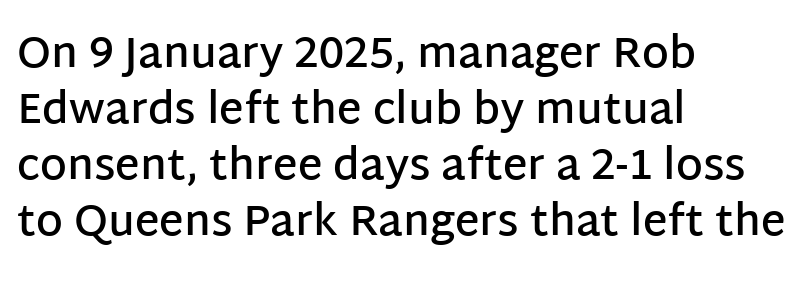
{"serif": "no", "italic": "no", "bold": "semi", "weight": "semibold", "width": "normal", "stroke_contrast": "low", "x_height": "large", "monospaced": "no", "underline": "no", "align": "left", "line_spacing": "normal", "line_spacing_ratio": 1.3, "letter_spacing": "normal", "letter_spacing_em": 0.0, "glyph_px": 43}
